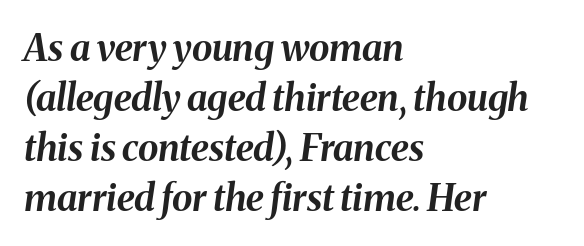
Tracking here is standard; glyphs follow each other at the usual distance. Does the lettering tilt? It does — this is italic. Reading down the block, your eye returns to a fixed left position each line. Summary of vertical rhythm: regular, with standard interline spacing.
